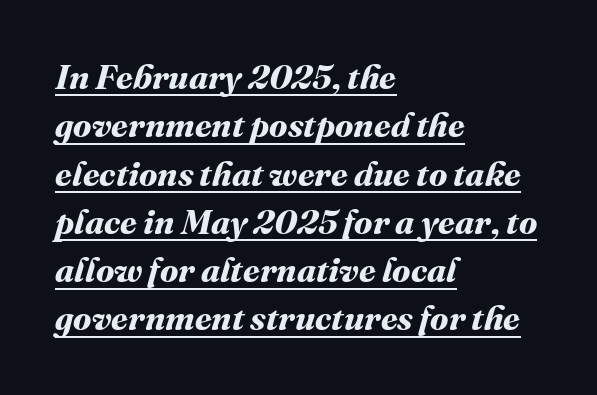
The passage is arranged the way most books set body copy — flush left. The face used here is proportionally spaced, like ordinary book or web type. Compared with an ordinary text face, these strokes are far heavier — a full bold. Observe the ordinary spacing: letters are neighbours, not strangers.
